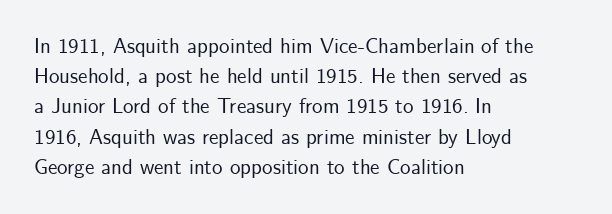
The lines sit at an ordinary, default distance from one another. In terms of posture, this sample is upright. What stands out about the letter spacing? Nothing — it is the standard amount. Leftover space on each line is placed entirely after the last word. Check the space under the baseline: it is left empty.
